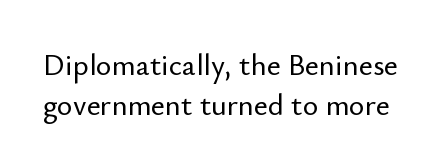
Q: Is the text italic (slanted)? A: No, it is upright.
Q: Is the typeface a serif or a sans-serif typeface? A: Sans-serif.
Q: Is the text underlined? A: No.
Q: Is the spacing between letters normal or unusually wide? A: Normal.
Q: Is the spacing between lines tight, normal or loose? A: Normal.
Q: Width (condensed, normal, or wide)? A: Normal.
Q: Stroke contrast? A: Low.
Q: x-height? A: Small.
Q: Monospaced? A: No.
